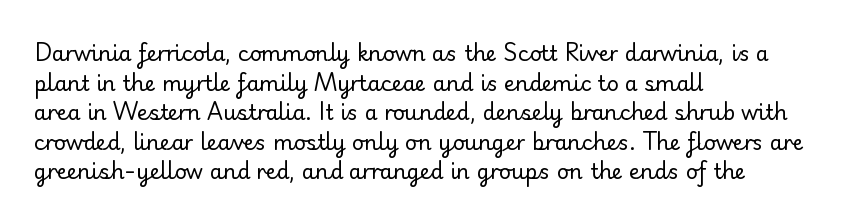
Quick note: underline off. Do the letters lean? They stand straight. The text block is weighted toward the left margin, trailing off unevenly rightward. This rendering leaves character spacing at its baseline value. Vertical spacing — default.
